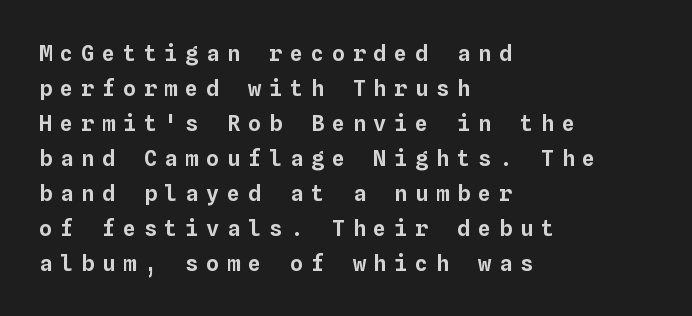
The image shows 22 px text type, upright; set left-aligned, normal line spacing (1.59x), unusually wide letter spacing (+0.35 em), not underlined.
